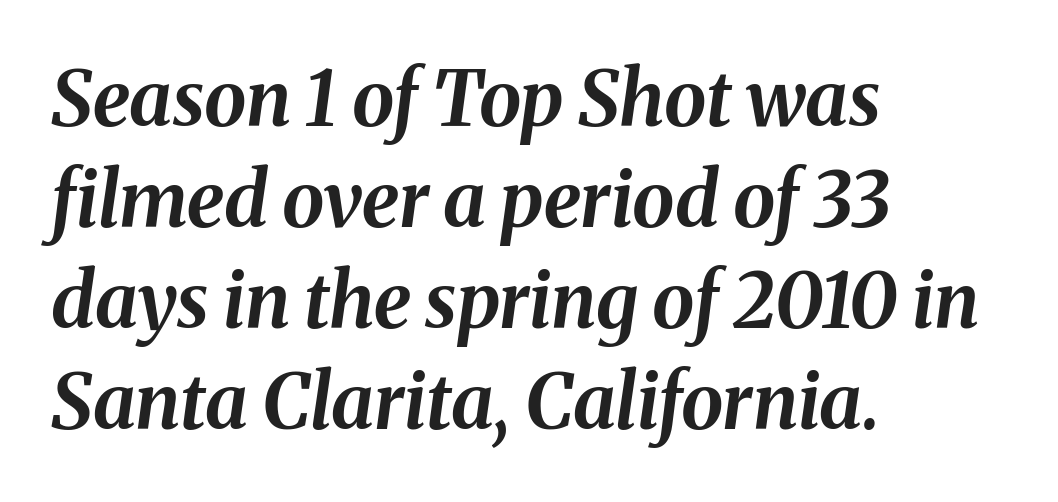
The image shows 76 px bold type, italic (leaning right); set left-aligned, normal line spacing (1.33x), normal letter spacing, not underlined; medium stroke contrast and a medium x-height.
